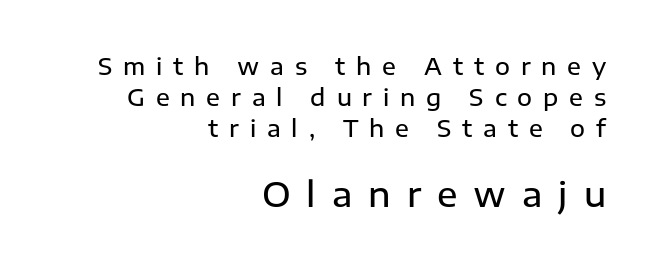
Descenders hang freely into open space. Note the varied advance widths — an 'i' is clearly narrower than an 'm'. Words appear elongated and porous because spacing is wide. Does the lettering tilt? It doesn't — this is upright. Grotesque or geometric, the face here clearly has no serifs. If you measured baseline to baseline, you'd find a middling distance.
